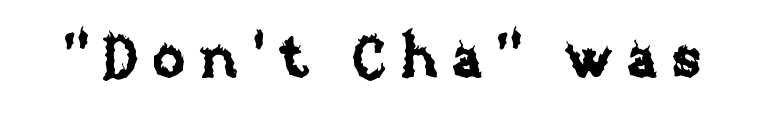
The image shows 59 px text type, upright; set unusually wide letter spacing (+0.24 em), not underlined; low stroke contrast and a large x-height.
